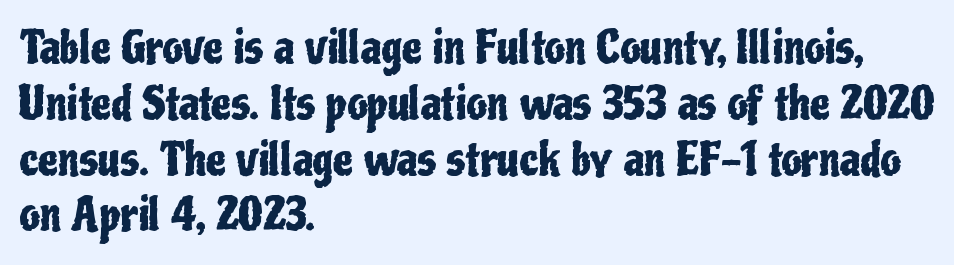
The letters sit at their default tracking, neither squeezed nor spread. The lettering holds an erect, upright posture throughout. The ragged edge is on the right, which tells us the setting is flush left. The glyphs are unaccompanied by any horizontal stroke below them. The passage shown is typed in a proportional face where columns would drift. Look at the bottom of the vertical strokes: they stop flat, with no serifs.
